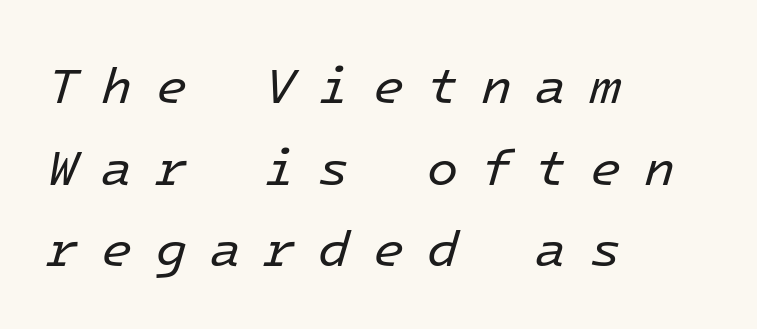
The image shows 51 px regular-weight type, italic (leaning right), monospaced; set left-aligned, normal line spacing (1.6x), unusually wide letter spacing (+0.45 em), not underlined; low stroke contrast and a medium x-height.
